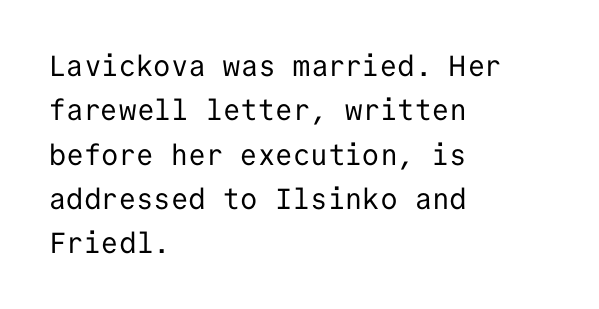
Q: Is the text bold? A: No.
Q: Is the text italic (slanted)? A: No, it is upright.
Q: Is the typeface a serif or a sans-serif typeface? A: Sans-serif.
Q: Is the text underlined? A: No.
Q: How is the paragraph aligned? A: Left-aligned.
Q: Is the spacing between letters normal or unusually wide? A: Normal.
Q: Is the spacing between lines tight, normal or loose? A: Normal.
Q: Width (condensed, normal, or wide)? A: Normal.
Q: Stroke contrast? A: Low.
Q: x-height? A: Medium.
Q: Monospaced? A: Yes.
